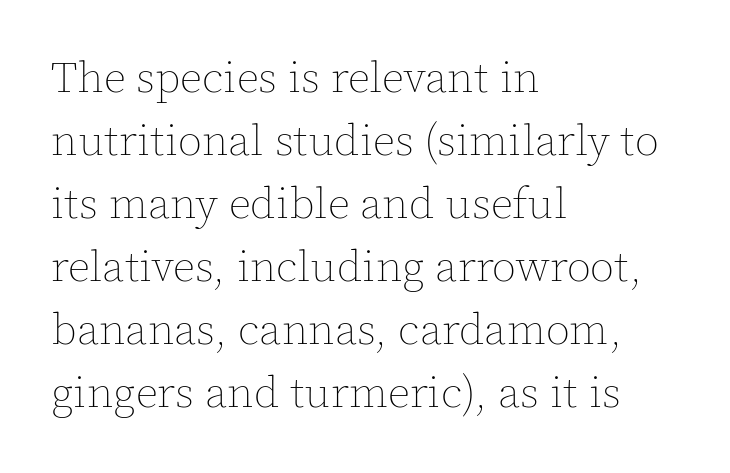
{"italic": "no", "bold": "no", "weight": "thin", "width": "normal", "x_height": "medium", "monospaced": "no", "underline": "no", "align": "left", "line_spacing": "normal", "line_spacing_ratio": 1.43, "letter_spacing": "normal", "letter_spacing_em": 0.0, "glyph_px": 44}
